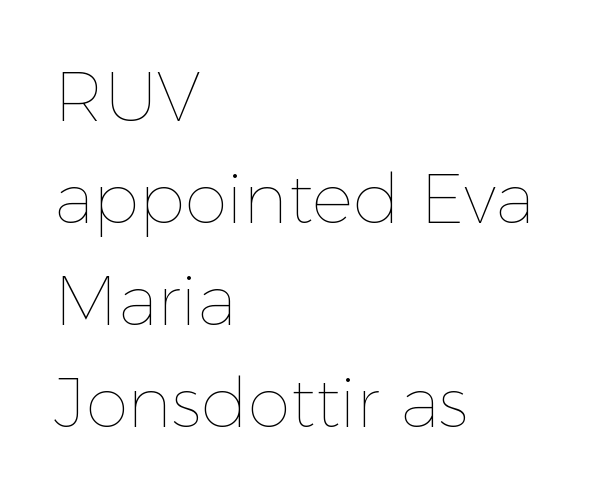
The image shows 69 px thin type, upright; set left-aligned, normal line spacing (1.48x), normal letter spacing, not underlined; a medium x-height.
